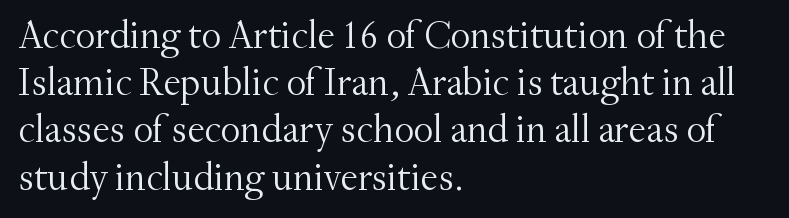
{"serif": "yes", "italic": "no", "bold": "no", "weight": "light", "width": "normal", "stroke_contrast": "medium", "x_height": "small", "monospaced": "no", "underline": "no", "align": "left", "line_spacing_ratio": 1.21, "letter_spacing": "normal", "letter_spacing_em": 0.0, "glyph_px": 39}
